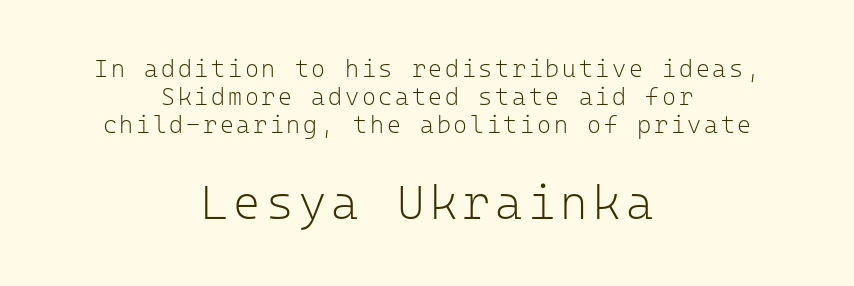
Q: Is the text bold? A: No.
Q: Is the text italic (slanted)? A: No, it is upright.
Q: Is the typeface a serif or a sans-serif typeface? A: Sans-serif.
Q: Is the text underlined? A: No.
Q: How is the paragraph aligned? A: Centered.
Q: Which block of text is set in a larger size, the first (top) or the second (bottom)? A: The second (bottom) one.
Q: Width (condensed, normal, or wide)? A: Normal.
Q: Stroke contrast? A: Low.
Q: x-height? A: Medium.
Q: Monospaced? A: Yes.
